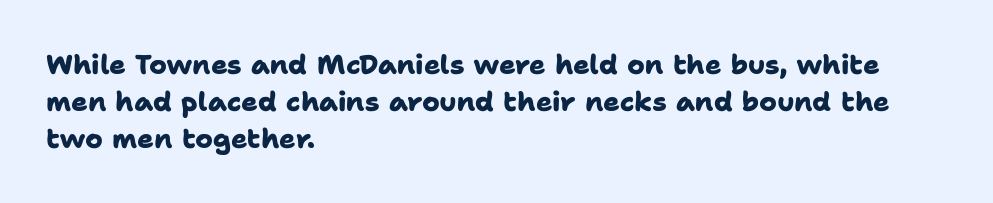
The image shows 27 px bold type; set left-aligned, normal line spacing (1.37x), normal letter spacing, not underlined.
